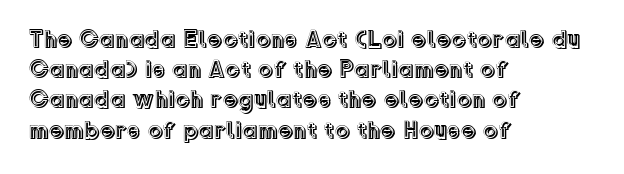
Leading: standard. Ascenders rise straight up at ninety degrees. The text block is weighted toward the left margin, trailing off unevenly rightward. Default kerning and tracking; the words read as compact shapes. Underlining? Definitely not there.
